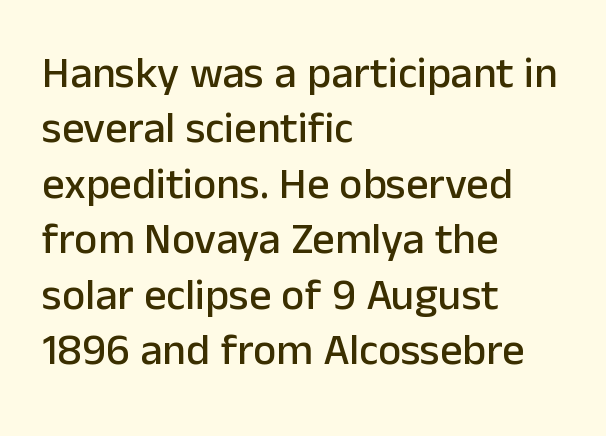
If you drew a line through each stem, it would be perfectly vertical. You can tell from the bare stems that sans-serif type was used. The rendering uses natural spacing where letterforms have individual widths. Caption: standard tracking, unaltered. Short and long lines alike share a common starting point at left. Quick note: underline off.
